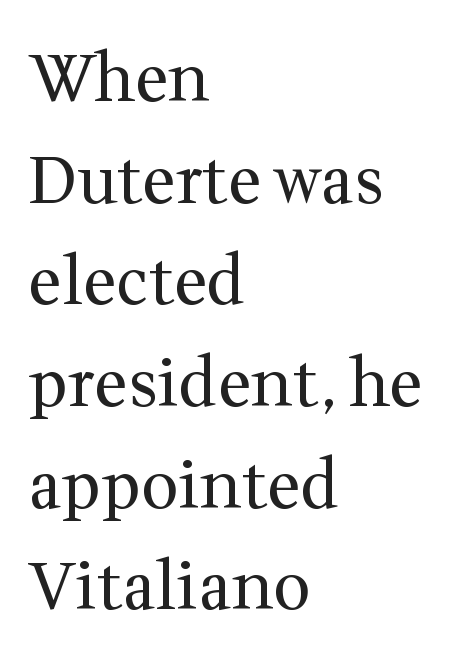
The image shows 66 px regular-weight serif type, upright; set left-aligned, normal line spacing (1.54x), normal letter spacing, not underlined; medium stroke contrast and a medium x-height.
